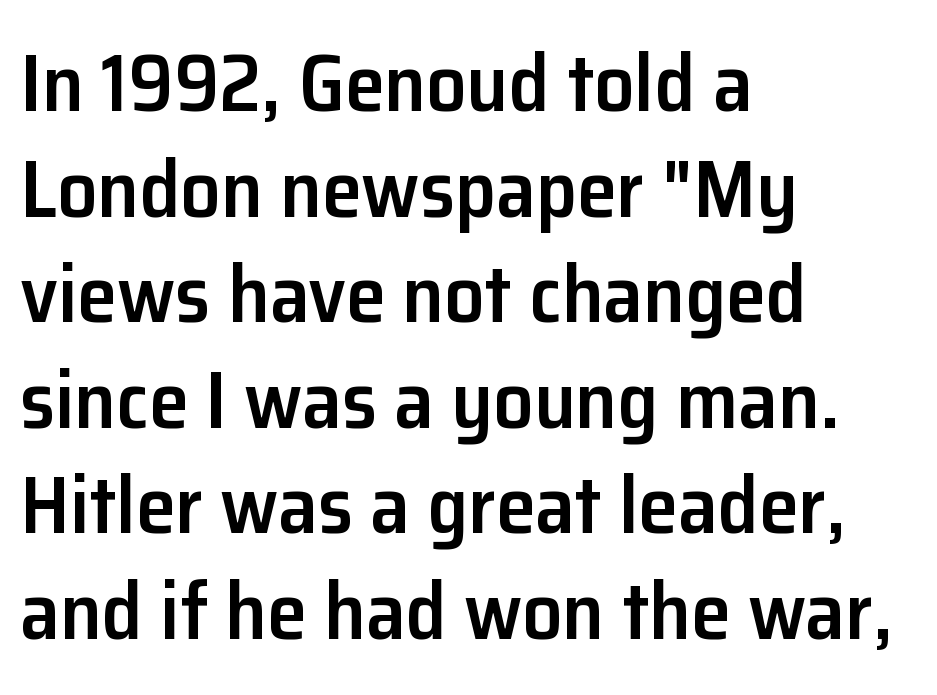
Q: Is the text bold? A: Semi-bold.
Q: Is the text italic (slanted)? A: No, it is upright.
Q: Is the typeface a serif or a sans-serif typeface? A: Sans-serif.
Q: Is the text underlined? A: No.
Q: How is the paragraph aligned? A: Left-aligned.
Q: Is the spacing between letters normal or unusually wide? A: Normal.
Q: Is the spacing between lines tight, normal or loose? A: Normal.
Q: Width (condensed, normal, or wide)? A: Normal.
Q: Stroke contrast? A: Low.
Q: x-height? A: Medium.
Q: Monospaced? A: No.
